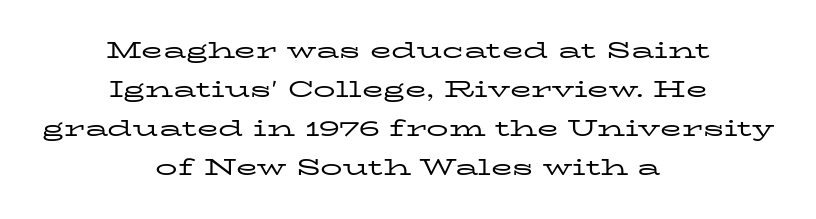
Q: Is the text bold? A: No.
Q: Is the text italic (slanted)? A: No, it is upright.
Q: Is the text underlined? A: No.
Q: How is the paragraph aligned? A: Centered.
Q: Is the spacing between letters normal or unusually wide? A: Normal.
